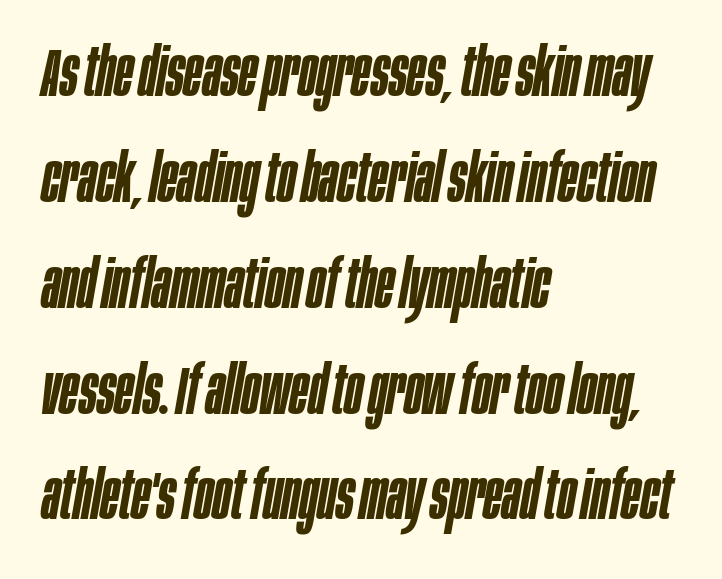
The image shows 67 px semibold, condensed type, italic (leaning right); set left-aligned, normal line spacing (1.58x), normal letter spacing, not underlined; low stroke contrast and a large x-height.
